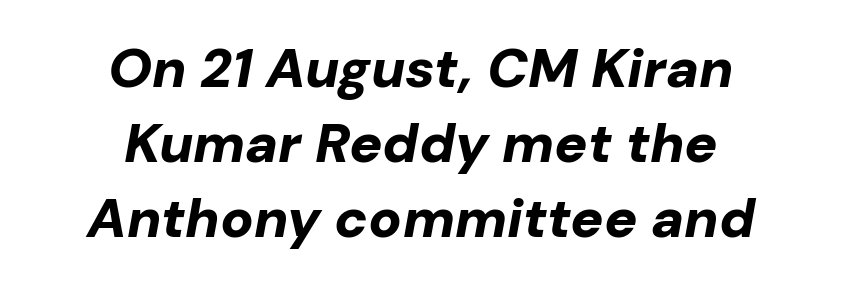
{"italic": "yes", "lean": "right", "slant_degrees": 10, "bold": "yes", "weight": "bold", "width": "normal", "stroke_contrast": "low", "x_height": "medium", "monospaced": "no", "underline": "no", "align": "center", "line_spacing": "normal", "line_spacing_ratio": 1.36, "letter_spacing": "normal", "letter_spacing_em": 0.0, "glyph_px": 55}
